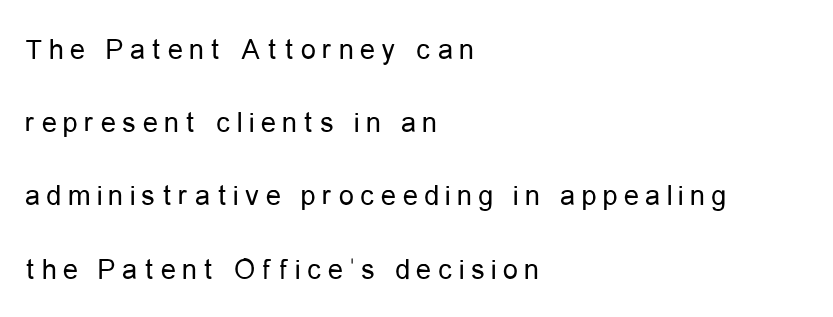
The image shows 30 px regular-weight, condensed sans-serif type, upright; set left-aligned, loose line spacing (2.44x), unusually wide letter spacing (+0.22 em), not underlined; low stroke contrast and a medium x-height.
